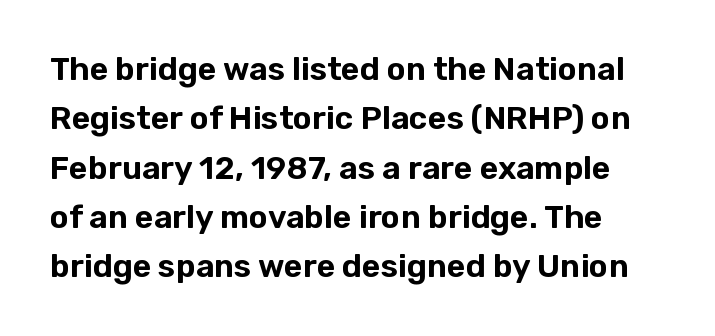
The image shows 32 px sans-serif type, upright; set left-aligned, normal line spacing (1.54x), normal letter spacing, not underlined; low stroke contrast and a medium x-height.
